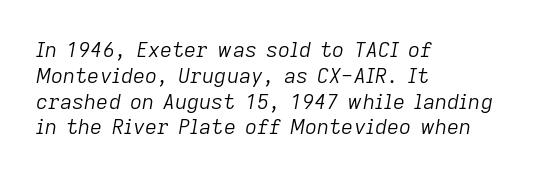
The image shows 21 px text type, italic (leaning right); set left-aligned, line spacing 1.23x, normal letter spacing, not underlined.
